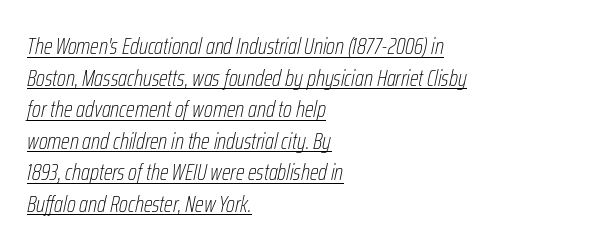
{"italic": "yes", "lean": "right", "slant_degrees": 12, "bold": "no", "underline": "yes", "align": "left", "line_spacing": "normal", "line_spacing_ratio": 1.37, "letter_spacing": "normal", "letter_spacing_em": 0.0, "glyph_px": 23}
